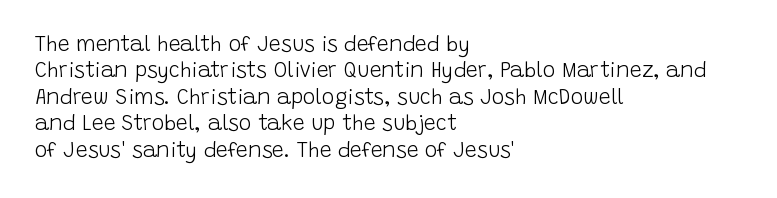
The rendering uses a moderate line-height, typical for paragraphs. Only glyphs here, with clear space below each row. The passage is arranged the way most books set body copy — flush left. Spacing between characters is what you'd get straight out of the box.
